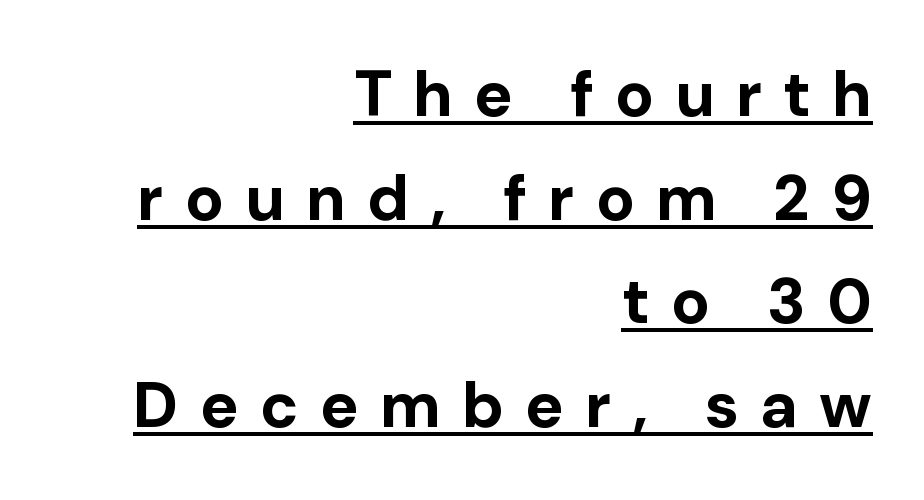
Is the letter spacing exaggerated? Yes — the characters are pushed far apart. Students, observe the line beneath the letters — that is underlining. Vertical strokes here are truly vertical. Varying glyph widths throughout — classic text-font behaviour. The glyphs in this specimen are sans serif.
